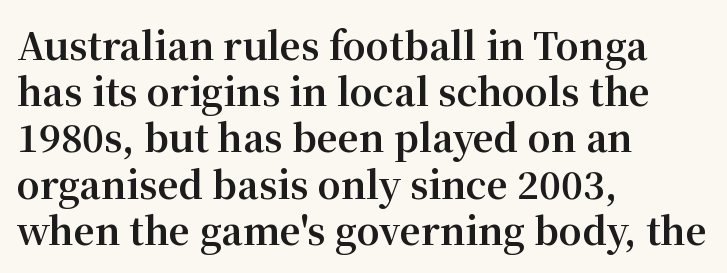
{"serif": "yes", "italic": "no", "bold": "yes", "weight": "bold", "width": "normal", "stroke_contrast": "medium", "x_height": "medium", "monospaced": "no", "underline": "no", "align": "left", "line_spacing": "normal", "line_spacing_ratio": 1.25, "letter_spacing": "normal", "letter_spacing_em": 0.0, "glyph_px": 37}
